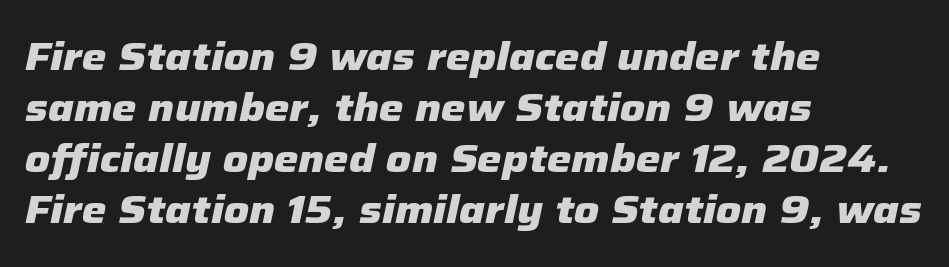
{"italic": "yes", "lean": "right", "slant_degrees": 12, "bold": "yes", "weight": "heavy", "width": "normal", "stroke_contrast": "low", "x_height": "medium", "monospaced": "no", "underline": "no", "align": "left", "line_spacing": "normal", "line_spacing_ratio": 1.31, "letter_spacing": "normal", "letter_spacing_em": 0.0, "glyph_px": 39}
